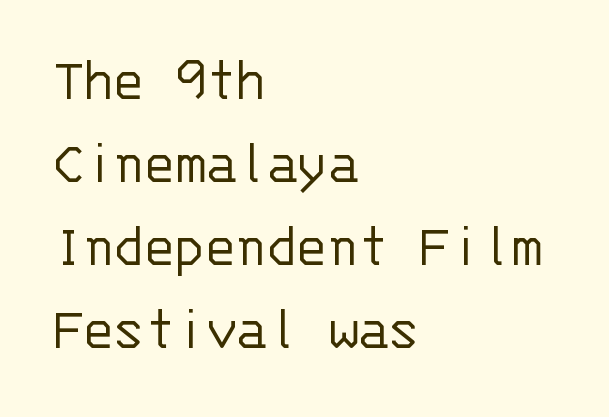
The image shows 62 px light sans-serif type, upright, monospaced; set left-aligned, normal line spacing (1.34x), normal letter spacing, not underlined; low stroke contrast and a large x-height.
